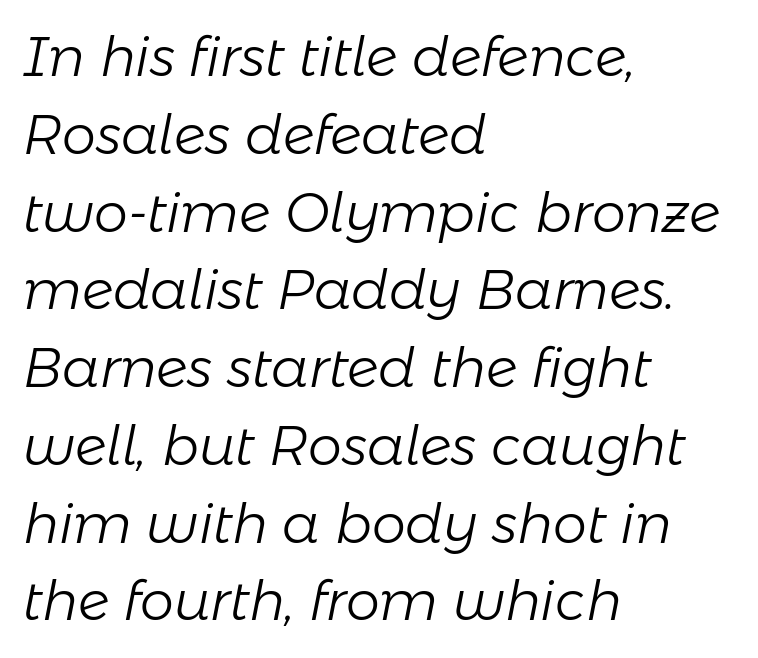
The image shows 54 px light type, italic (leaning right); set left-aligned, normal line spacing (1.44x), normal letter spacing, not underlined; low stroke contrast and a medium x-height.
